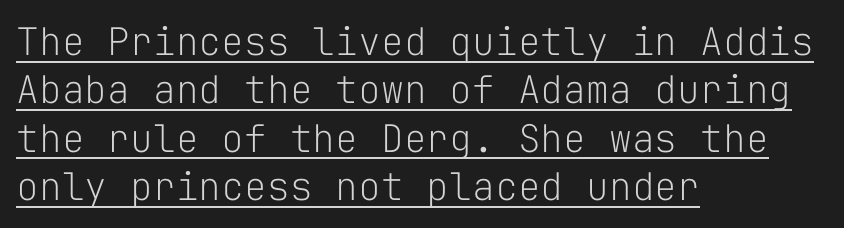
The image shows 38 px light sans-serif type, upright, monospaced; set left-aligned, normal line spacing (1.27x), normal letter spacing, underlined; low stroke contrast and a medium x-height.
